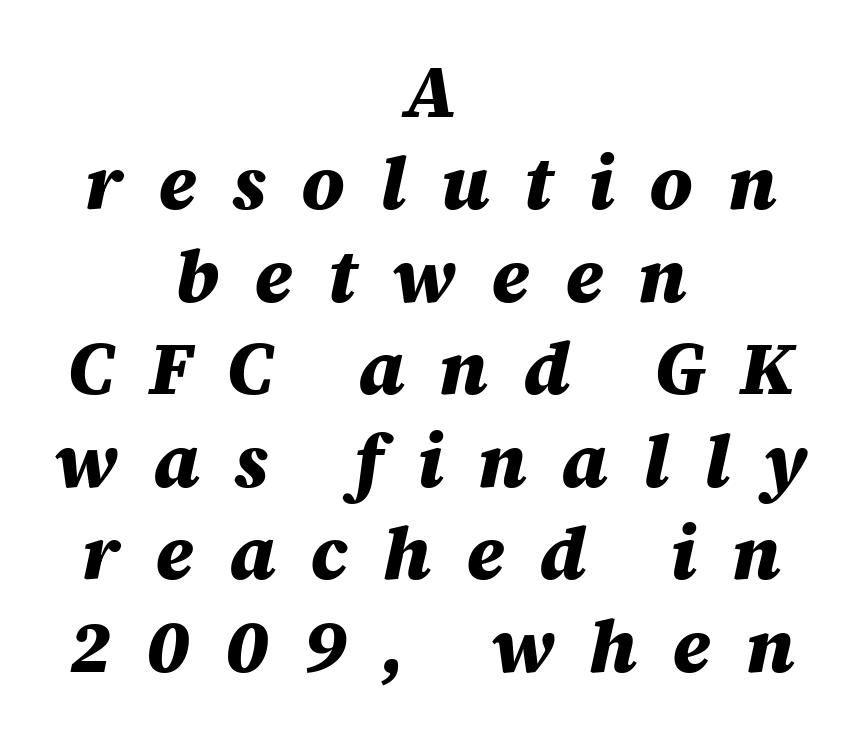
Q: Is the text bold? A: Yes.
Q: Is the text italic (slanted)? A: Yes, it leans right by about 12 degrees.
Q: Is the text underlined? A: No.
Q: How is the paragraph aligned? A: Centered.
Q: Is the spacing between letters normal or unusually wide? A: Unusually wide.
Q: Is the spacing between lines tight, normal or loose? A: Normal.
Q: Width (condensed, normal, or wide)? A: Normal.
Q: Stroke contrast? A: Medium.
Q: x-height? A: Large.
Q: Monospaced? A: No.
